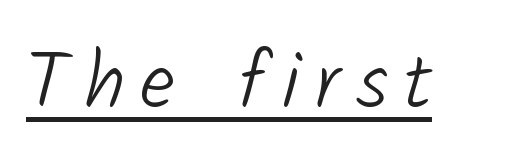
{"serif": "no", "bold": "no", "weight": "light", "width": "normal", "stroke_contrast": "low", "x_height": "medium", "monospaced": "no", "underline": "yes", "letter_spacing": "wide", "letter_spacing_em": 0.2, "glyph_px": 79}
